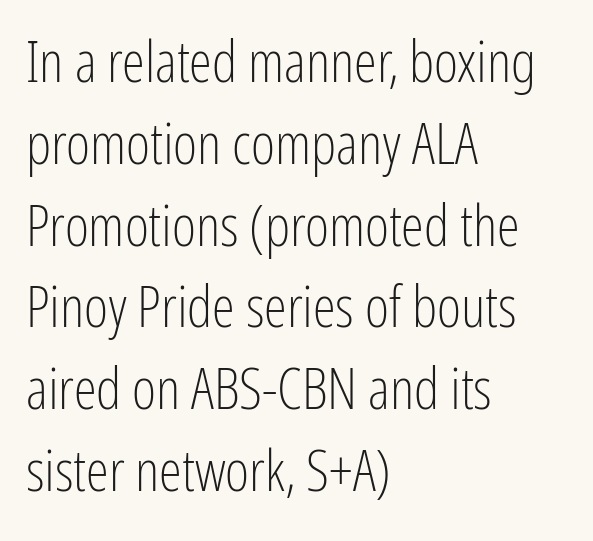
All the whitespace from short lines collects on the right. Students, observe: this is what conventionally led text looks like. The font family rendered here belongs to the sans-serif group. Descender tails drop into unmarked territory. Students, note that the glyphs here touch the page at normal intervals. Character widths vary here, with narrow letters taking less room than wide ones.
